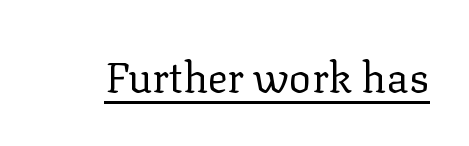
{"serif": "yes", "italic": "no", "bold": "no", "weight": "regular", "width": "normal", "stroke_contrast": "low", "x_height": "medium", "monospaced": "no", "underline": "yes", "letter_spacing": "normal", "letter_spacing_em": 0.0, "glyph_px": 42}
